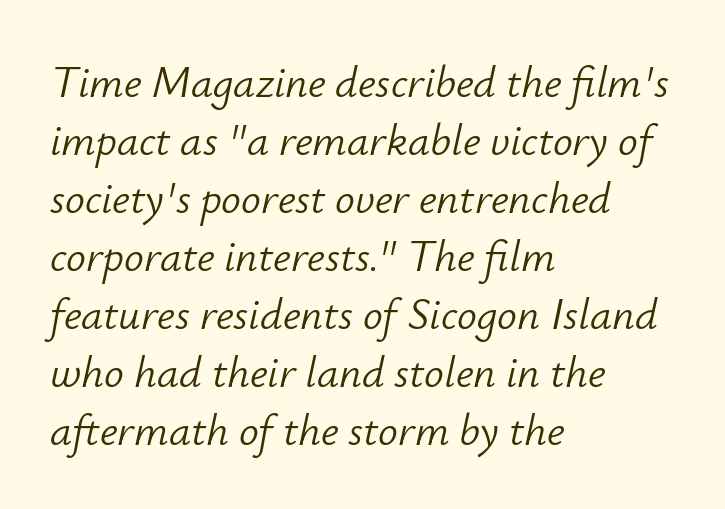
{"italic": "yes", "lean": "right", "slant_degrees": 12, "bold": "no", "weight": "light", "width": "normal", "stroke_contrast": "low", "x_height": "small", "monospaced": "no", "underline": "no", "align": "left", "line_spacing": "normal", "line_spacing_ratio": 1.32, "letter_spacing": "normal", "letter_spacing_em": 0.0, "glyph_px": 44}
